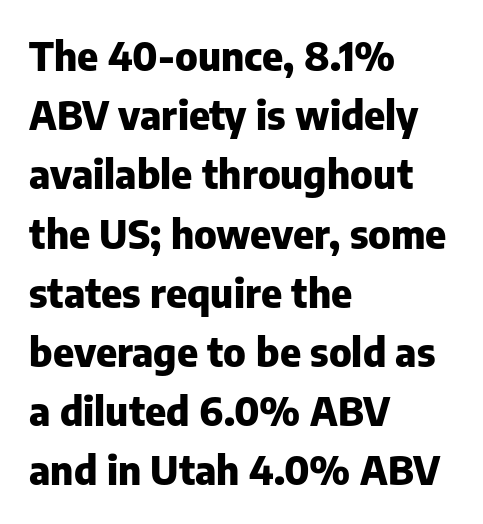
{"serif": "no", "italic": "no", "bold": "yes", "weight": "heavy", "width": "normal", "stroke_contrast": "low", "x_height": "medium", "monospaced": "no", "underline": "no", "align": "left", "line_spacing": "normal", "line_spacing_ratio": 1.48, "letter_spacing": "normal", "letter_spacing_em": 0.0, "glyph_px": 40}
